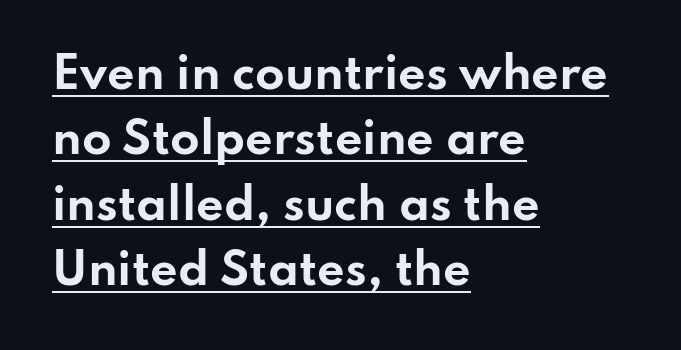
Character widths vary here, with narrow letters taking less room than wide ones. This is heavy type, rendered in bold. The line-height multiplier appears to be the usual default. Every word sits above its own underline. The type family on display is of the sans-serif kind.
